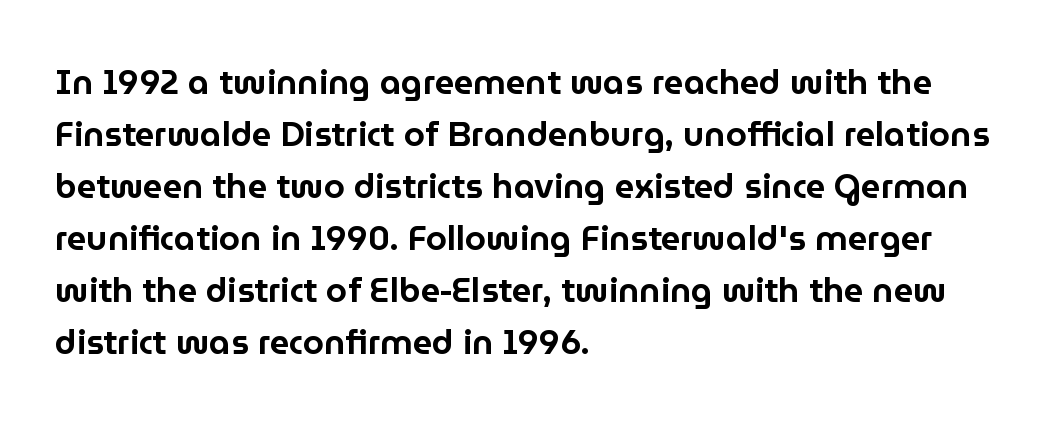
The image shows 34 px sans-serif type, upright; set left-aligned, normal line spacing (1.53x), normal letter spacing, not underlined; low stroke contrast and a medium x-height.
